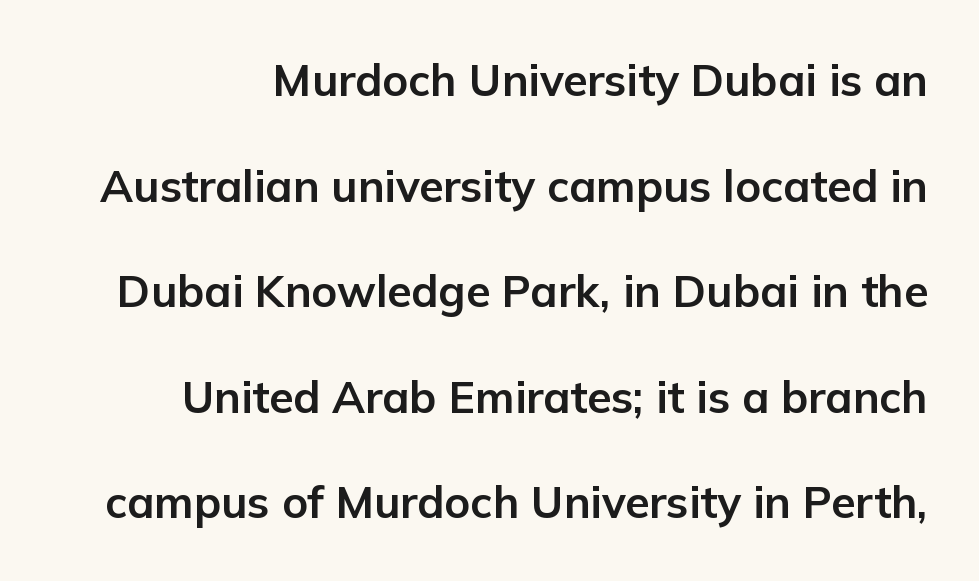
The image shows 44 px bold sans-serif type, upright; set loose line spacing (2.4x), normal letter spacing, not underlined; low stroke contrast and a medium x-height.
